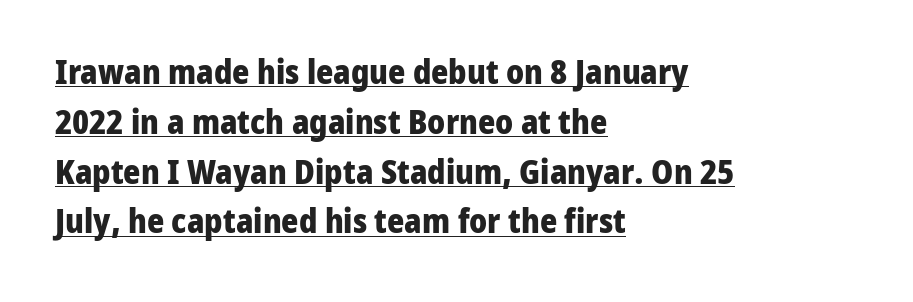
The image shows 33 px heavy sans-serif type, upright; set left-aligned, normal line spacing (1.51x), normal letter spacing, underlined; low stroke contrast and a medium x-height.
